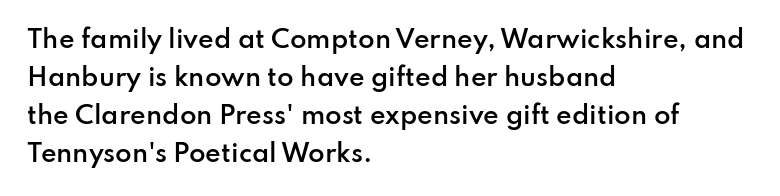
The image shows 24 px text type, upright; set left-aligned, normal line spacing (1.58x), normal letter spacing, not underlined.
